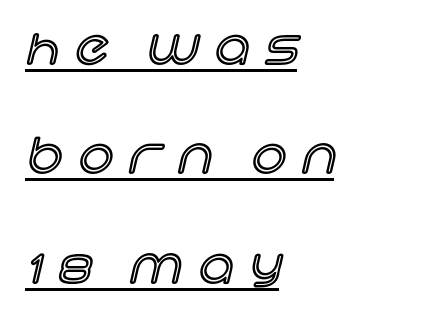
Q: Is the text italic (slanted)? A: Yes.
Q: Is the text underlined? A: Yes.
Q: How is the paragraph aligned? A: Left-aligned.
Q: Is the spacing between letters normal or unusually wide? A: Unusually wide.
Q: Is the spacing between lines tight, normal or loose? A: Loose.
Q: Width (condensed, normal, or wide)? A: Normal.
Q: x-height? A: Large.
Q: Monospaced? A: No.
